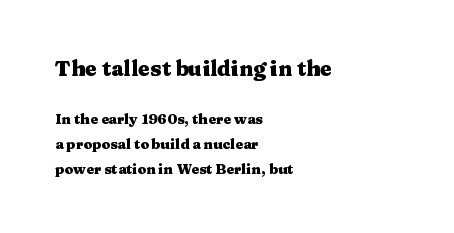
The image shows 21 px bold type, upright; set left-aligned, line spacing 1.8x, normal letter spacing, not underlined; the first (top) block is 1.5x larger.
